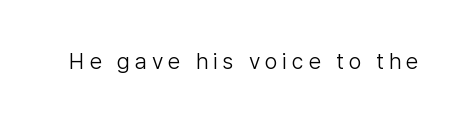
Q: Is the text bold? A: No.
Q: Is the text italic (slanted)? A: No, it is upright.
Q: Is the text underlined? A: No.
Q: Is the spacing between letters normal or unusually wide? A: Unusually wide.
